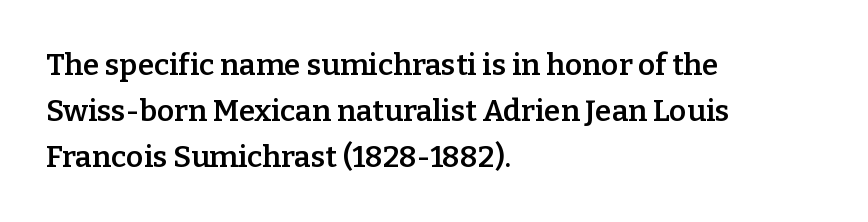
The image shows 30 px semibold serif type, upright; set left-aligned, normal line spacing (1.54x), normal letter spacing, not underlined; low stroke contrast and a medium x-height.
